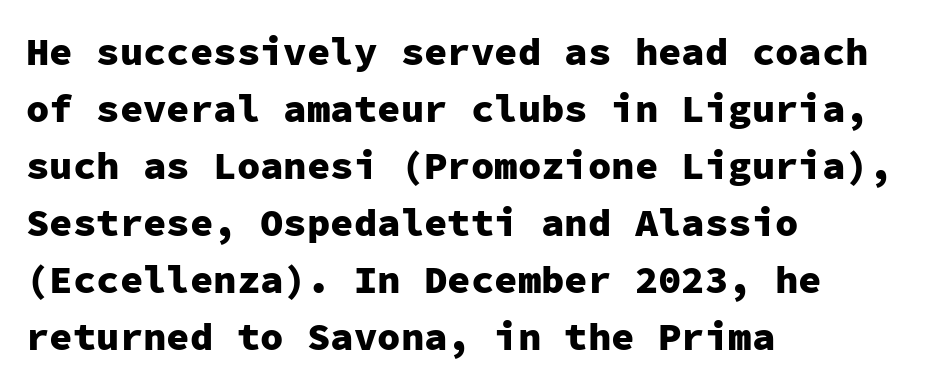
{"serif": "no", "italic": "no", "bold": "yes", "weight": "heavy", "width": "normal", "stroke_contrast": "low", "x_height": "medium", "monospaced": "yes", "underline": "no", "align": "left", "line_spacing": "normal", "line_spacing_ratio": 1.46, "letter_spacing": "normal", "letter_spacing_em": 0.0, "glyph_px": 39}
